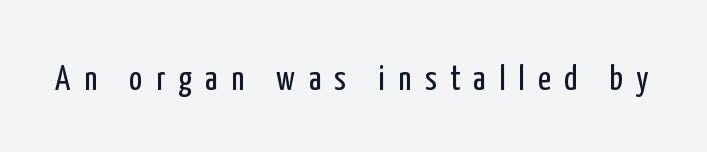
The image shows 35 px regular-weight, condensed sans-serif type, upright; set unusually wide letter spacing (+0.38 em), not underlined; low stroke contrast and a medium x-height.
